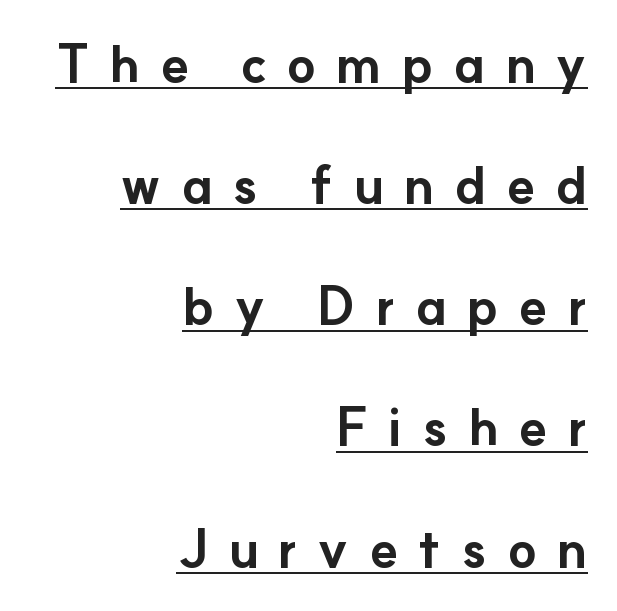
The image shows 52 px bold sans-serif type, upright; set right-aligned, loose line spacing (2.33x), unusually wide letter spacing (+0.38 em), underlined; low stroke contrast and a small x-height.
